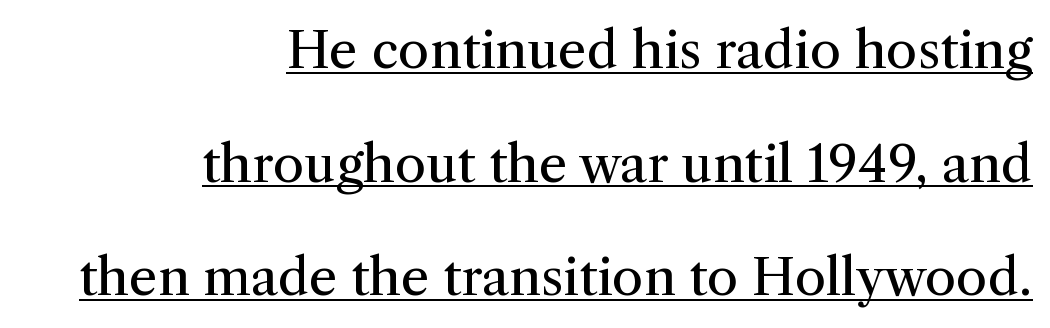
{"serif": "yes", "italic": "no", "bold": "no", "weight": "regular", "width": "normal", "stroke_contrast": "medium", "x_height": "medium", "monospaced": "no", "underline": "yes", "align": "right", "line_spacing": "loose", "line_spacing_ratio": 2.23, "letter_spacing": "normal", "letter_spacing_em": 0.0, "glyph_px": 51}
